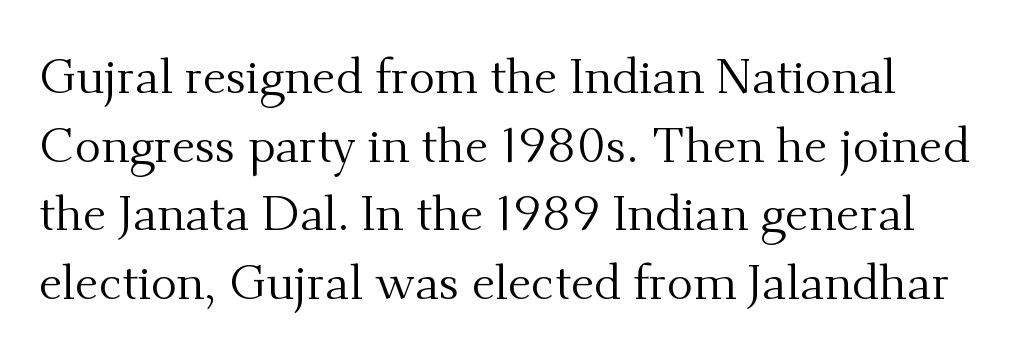
The image shows 49 px regular-weight serif type, upright; set normal line spacing (1.4x), normal letter spacing, not underlined; medium stroke contrast and a small x-height.
